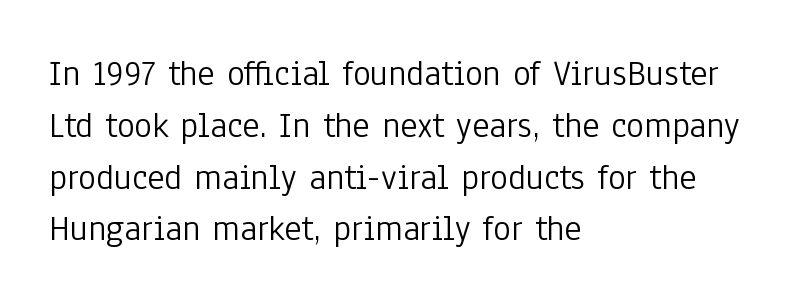
The image shows 37 px light, condensed sans-serif type, upright; set left-aligned, normal line spacing (1.4x), normal letter spacing, not underlined; low stroke contrast and a medium x-height.
